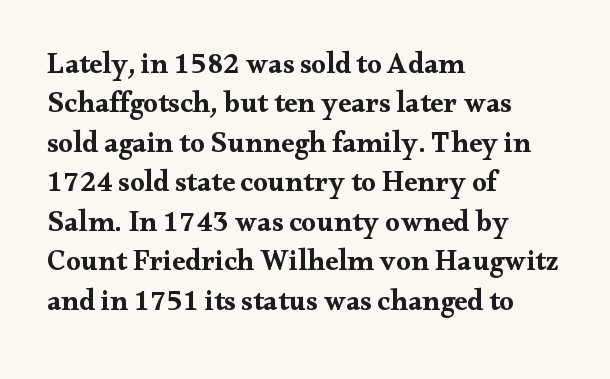
{"serif": "yes", "italic": "no", "bold": "yes", "weight": "bold", "width": "wide", "stroke_contrast": "medium", "x_height": "small", "monospaced": "no", "underline": "no", "align": "left", "line_spacing": "normal", "line_spacing_ratio": 1.36, "letter_spacing": "normal", "letter_spacing_em": 0.0, "glyph_px": 29}
